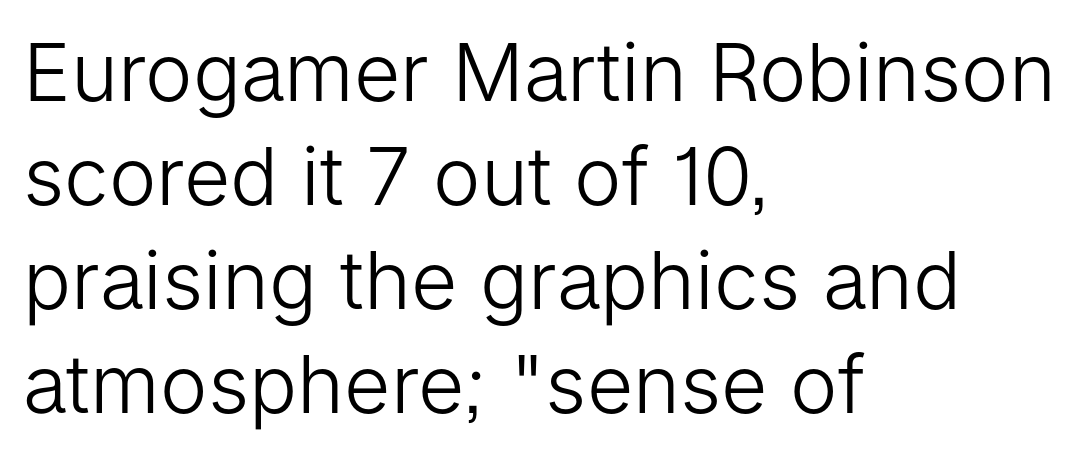
Q: Is the text bold? A: No.
Q: Is the text italic (slanted)? A: No, it is upright.
Q: Is the typeface a serif or a sans-serif typeface? A: Sans-serif.
Q: Is the text underlined? A: No.
Q: How is the paragraph aligned? A: Left-aligned.
Q: Is the spacing between letters normal or unusually wide? A: Normal.
Q: Is the spacing between lines tight, normal or loose? A: Normal.
Q: Width (condensed, normal, or wide)? A: Normal.
Q: Stroke contrast? A: Low.
Q: x-height? A: Medium.
Q: Monospaced? A: No.
